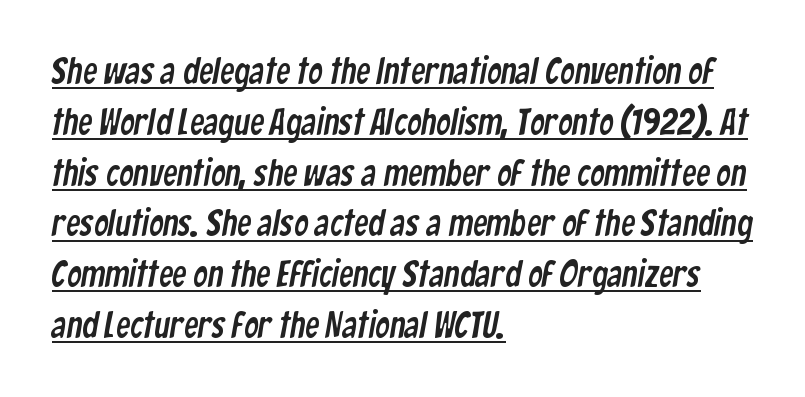
Q: Is the typeface a serif or a sans-serif typeface? A: Sans-serif.
Q: Is the text underlined? A: Yes.
Q: How is the paragraph aligned? A: Left-aligned.
Q: Is the spacing between letters normal or unusually wide? A: Normal.
Q: Is the spacing between lines tight, normal or loose? A: Normal.
Q: Width (condensed, normal, or wide)? A: Condensed.
Q: Stroke contrast? A: Low.
Q: x-height? A: Medium.
Q: Monospaced? A: No.
